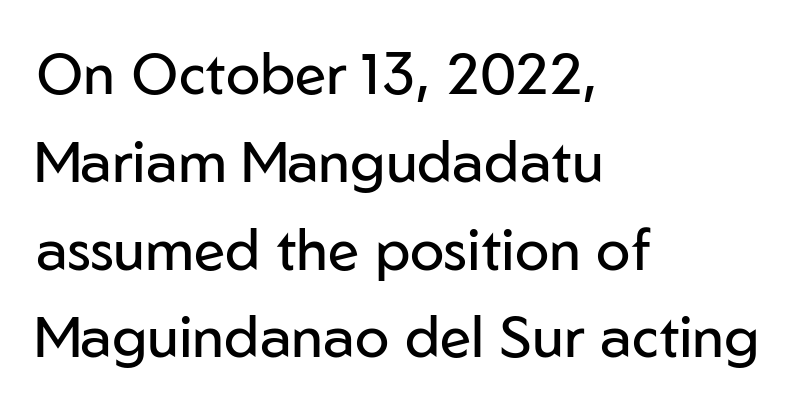
Caption: standard tracking, unaltered. A bare baseline throughout the passage. The leading is moderate, giving the passage an even texture. What kind of face is this? One without serifs — a sans.
